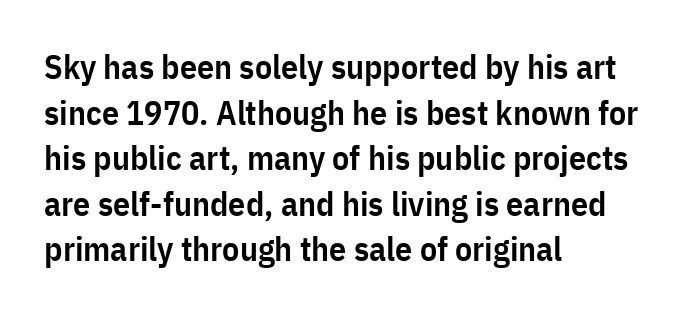
What's the leading like? Ordinary, nothing unusual. Strokes here are thickened, but only to semibold level. Honestly, the letter spacing is just normal — you wouldn't notice it. Look at the bottom of the vertical strokes: they stop flat, with no serifs. Decoration check: the copy has no underline.
